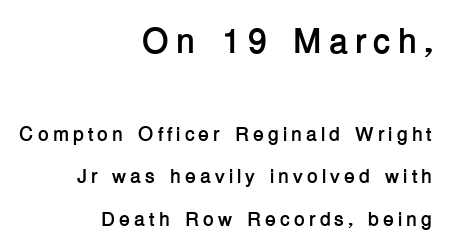
The image shows 35 px semibold sans-serif type, upright; set right-aligned, loose line spacing (2.13x), not underlined; the first (top) block is 1.75x larger; low stroke contrast and a medium x-height.
